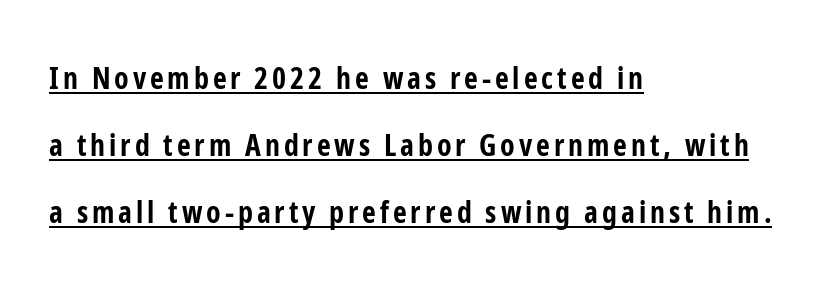
The image shows 30 px bold, condensed sans-serif type, upright; set left-aligned, loose line spacing (2.23x), underlined; low stroke contrast and a medium x-height.
